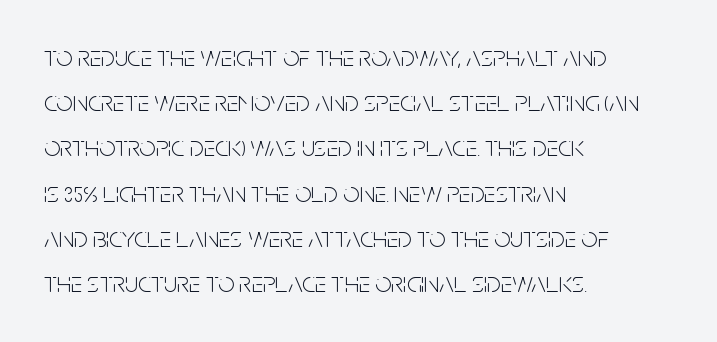
{"serif": "no", "italic": "no", "bold": "no", "weight": "light", "width": "condensed", "stroke_contrast": "low", "x_height": "large", "monospaced": "no", "underline": "no", "align": "left", "line_spacing": "normal", "line_spacing_ratio": 1.56, "letter_spacing": "normal", "letter_spacing_em": 0.0, "glyph_px": 29}
